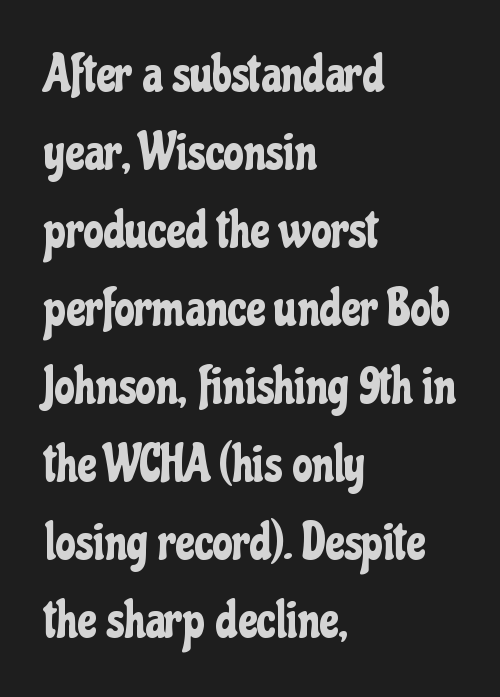
Q: Is the text italic (slanted)? A: No, it is upright.
Q: Is the typeface a serif or a sans-serif typeface? A: Sans-serif.
Q: Is the text underlined? A: No.
Q: How is the paragraph aligned? A: Left-aligned.
Q: Is the spacing between letters normal or unusually wide? A: Normal.
Q: Is the spacing between lines tight, normal or loose? A: Normal.
Q: Width (condensed, normal, or wide)? A: Condensed.
Q: Stroke contrast? A: Low.
Q: x-height? A: Medium.
Q: Monospaced? A: No.
